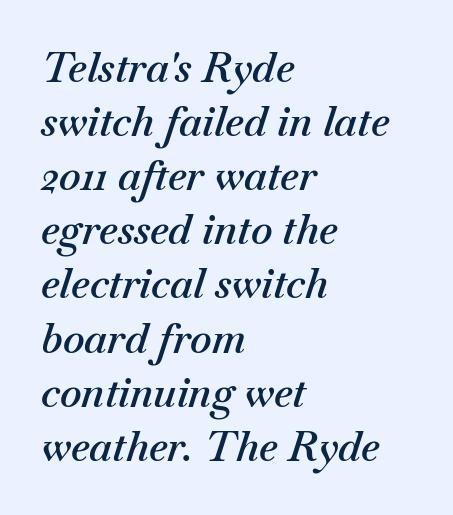
The image shows 41 px semibold type, italic (leaning right); set left-aligned, normal line spacing (1.32x), normal letter spacing, not underlined; medium stroke contrast and a small x-height.
